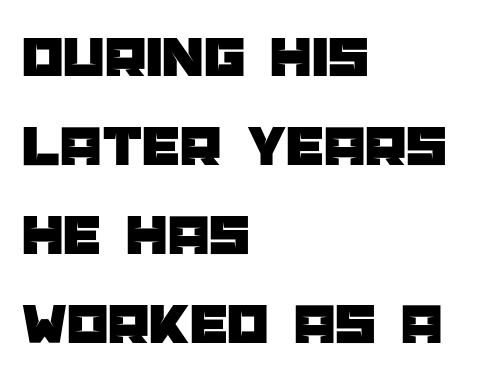
The image shows 59 px sans-serif type, upright; set left-aligned, normal line spacing (1.51x), normal letter spacing, not underlined; low stroke contrast and a large x-height.
